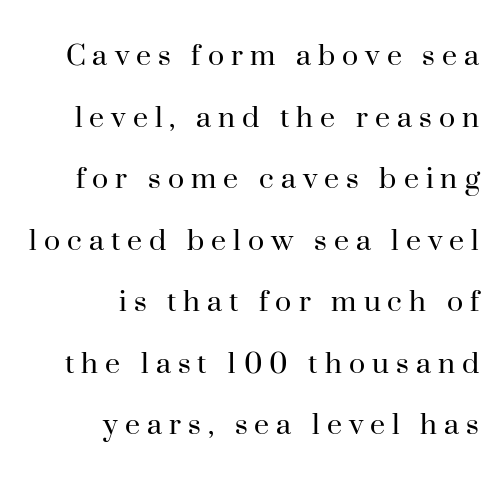
{"serif": "yes", "italic": "no", "bold": "no", "weight": "regular", "width": "normal", "stroke_contrast": "high", "x_height": "small", "monospaced": "no", "underline": "no", "align": "right", "line_spacing_ratio": 1.81, "letter_spacing": "wide", "letter_spacing_em": 0.21, "glyph_px": 34}
